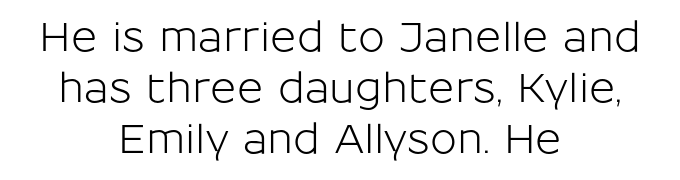
{"serif": "no", "italic": "no", "width": "normal", "stroke_contrast": "low", "x_height": "medium", "monospaced": "no", "underline": "no", "align": "center", "line_spacing": "normal", "line_spacing_ratio": 1.27, "letter_spacing": "normal", "letter_spacing_em": 0.0, "glyph_px": 40}
